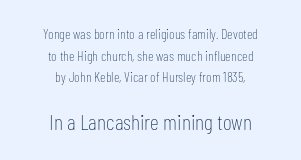
Q: Is the text bold? A: No.
Q: Is the text italic (slanted)? A: No, it is upright.
Q: Is the text underlined? A: No.
Q: How is the paragraph aligned? A: Centered.
Q: Is the spacing between letters normal or unusually wide? A: Normal.
Q: Is the spacing between lines tight, normal or loose? A: Normal.
Q: Which block of text is set in a larger size, the first (top) or the second (bottom)? A: The second (bottom) one.
